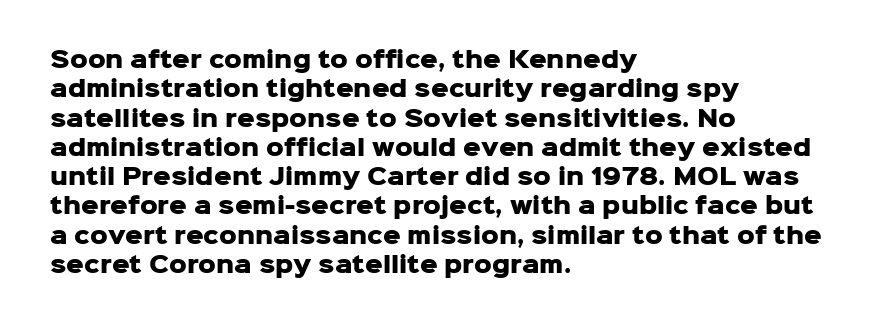
The image shows 22 px bold type, upright; set left-aligned, normal line spacing (1.33x), normal letter spacing, not underlined.
